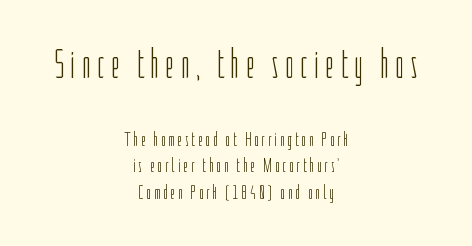
Q: Is the text bold? A: No.
Q: Is the text italic (slanted)? A: No, it is upright.
Q: Is the typeface a serif or a sans-serif typeface? A: Sans-serif.
Q: Is the text underlined? A: No.
Q: How is the paragraph aligned? A: Centered.
Q: Is the spacing between lines tight, normal or loose? A: Normal.
Q: Which block of text is set in a larger size, the first (top) or the second (bottom)? A: The first (top) one.
Q: Width (condensed, normal, or wide)? A: Condensed.
Q: Stroke contrast? A: Low.
Q: x-height? A: Medium.
Q: Monospaced? A: No.
